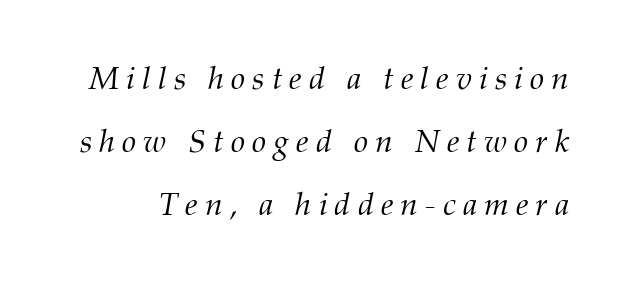
The image shows 32 px light serif type, italic (leaning right); set loose line spacing (1.97x), unusually wide letter spacing (+0.22 em), not underlined; medium stroke contrast and a medium x-height.
